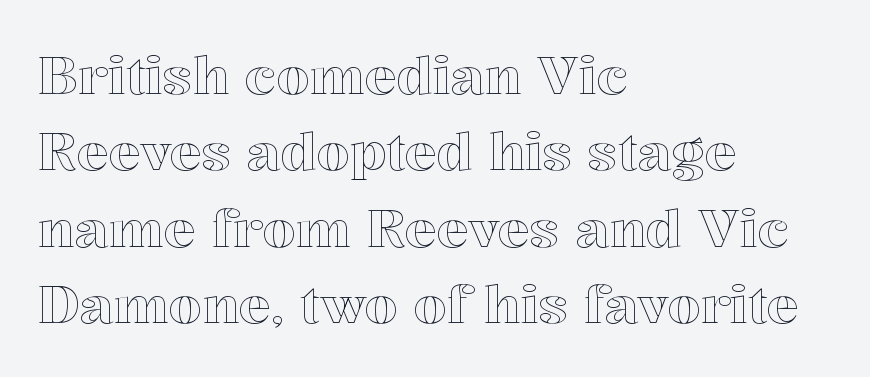
The image shows 53 px text type, upright; set left-aligned, normal line spacing (1.44x), normal letter spacing, not underlined; a medium x-height.
